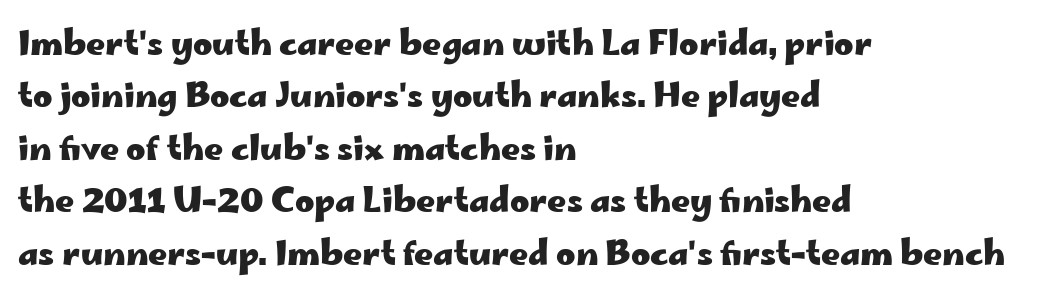
The image shows 33 px heavy, wide sans-serif type, upright; set left-aligned, normal line spacing (1.59x), normal letter spacing, not underlined; low stroke contrast and a small x-height.
